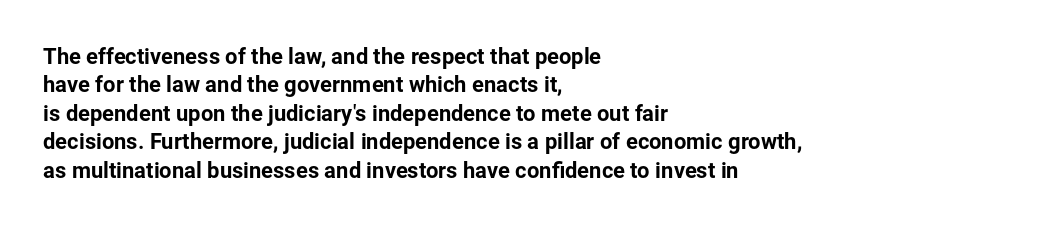
Q: Is the text italic (slanted)? A: No, it is upright.
Q: Is the text underlined? A: No.
Q: How is the paragraph aligned? A: Left-aligned.
Q: Is the spacing between letters normal or unusually wide? A: Normal.
Q: Is the spacing between lines tight, normal or loose? A: Normal.
